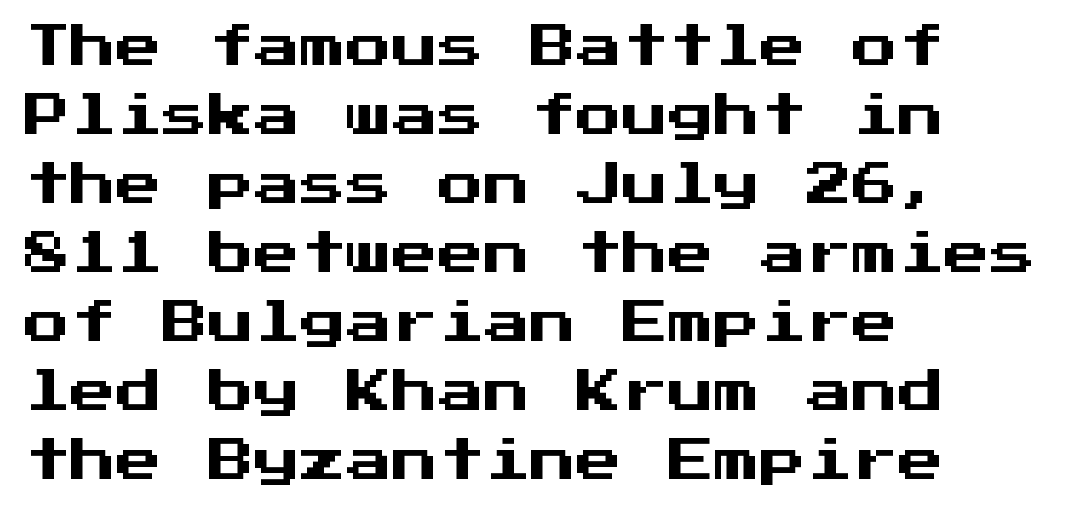
Q: Is the text italic (slanted)? A: No, it is upright.
Q: Is the typeface a serif or a sans-serif typeface? A: Sans-serif.
Q: Is the text underlined? A: No.
Q: How is the paragraph aligned? A: Left-aligned.
Q: Is the spacing between letters normal or unusually wide? A: Normal.
Q: Is the spacing between lines tight, normal or loose? A: Normal.
Q: Width (condensed, normal, or wide)? A: Normal.
Q: Stroke contrast? A: Medium.
Q: x-height? A: Medium.
Q: Monospaced? A: Yes.
